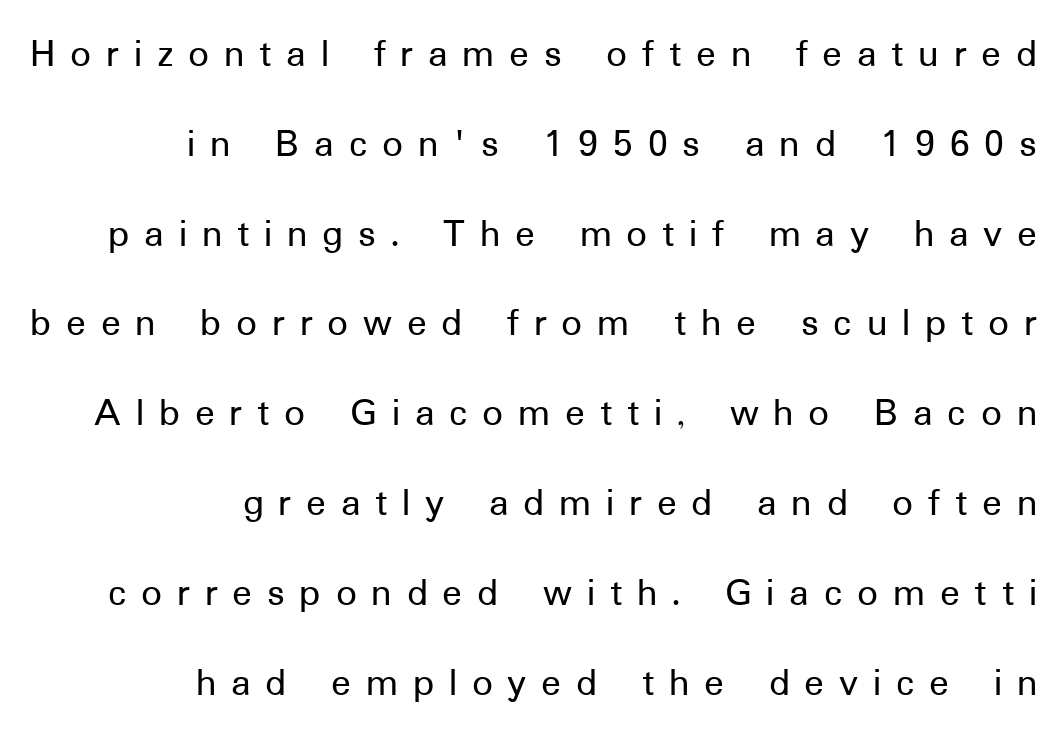
Varying glyph widths throughout — classic text-font behaviour. Letterform terminals end flat and unadorned throughout the passage. Which margin do the lines hug? The right one — the left edge is uneven. Bare-footed words on every line. The tracking jumps out immediately: characters are airy and widely separated.
